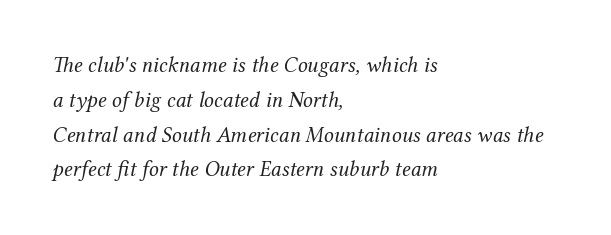
The image shows 22 px text type, italic (leaning right); set left-aligned, normal line spacing (1.58x), normal letter spacing, not underlined.
